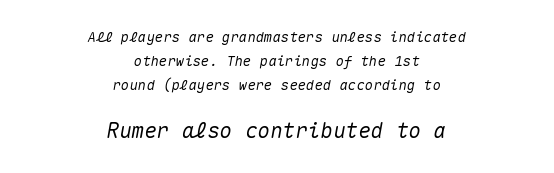
The image shows 21 px text type, italic (leaning right); set centered, line spacing 1.73x, normal letter spacing, not underlined; the second (bottom) block is 1.5x larger.
